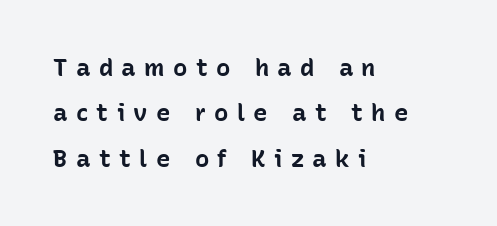
{"italic": "no", "bold": "yes", "underline": "no", "align": "left", "line_spacing_ratio": 1.89, "letter_spacing": "wide", "letter_spacing_em": 0.35, "glyph_px": 24}
